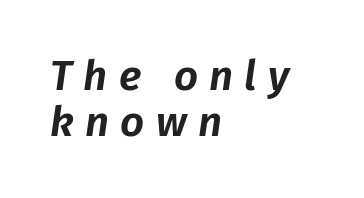
The image shows 42 px text type, italic (leaning right); set left-aligned, tight line spacing (1.09x), unusually wide letter spacing (+0.27 em), not underlined; low stroke contrast and a medium x-height.
